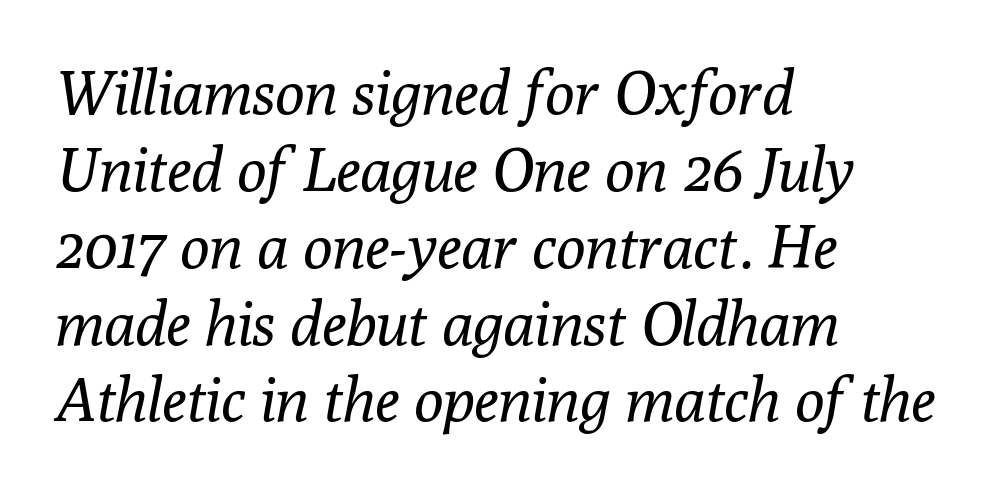
{"serif": "yes", "italic": "yes", "lean": "right", "slant_degrees": 10, "bold": "no", "weight": "regular", "width": "normal", "stroke_contrast": "low", "x_height": "medium", "monospaced": "no", "underline": "no", "align": "left", "line_spacing": "normal", "line_spacing_ratio": 1.26, "letter_spacing": "normal", "letter_spacing_em": 0.0, "glyph_px": 61}
